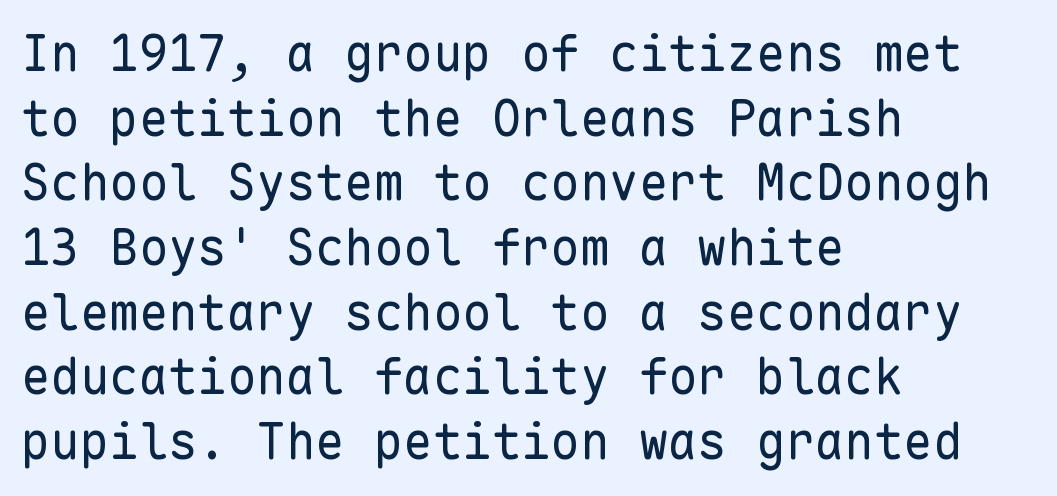
Q: Is the text bold? A: No.
Q: Is the text italic (slanted)? A: No, it is upright.
Q: Is the typeface a serif or a sans-serif typeface? A: Sans-serif.
Q: Is the text underlined? A: No.
Q: How is the paragraph aligned? A: Left-aligned.
Q: Is the spacing between letters normal or unusually wide? A: Normal.
Q: Is the spacing between lines tight, normal or loose? A: Normal.
Q: Width (condensed, normal, or wide)? A: Normal.
Q: Stroke contrast? A: Low.
Q: x-height? A: Medium.
Q: Monospaced? A: Yes.
